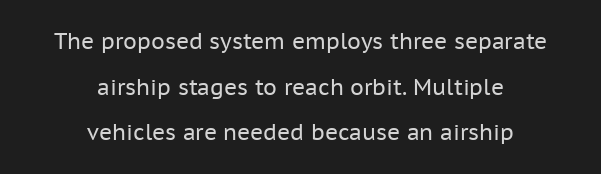
The image shows 22 px text type, upright; set centered, loose line spacing (2.07x), normal letter spacing, not underlined.
